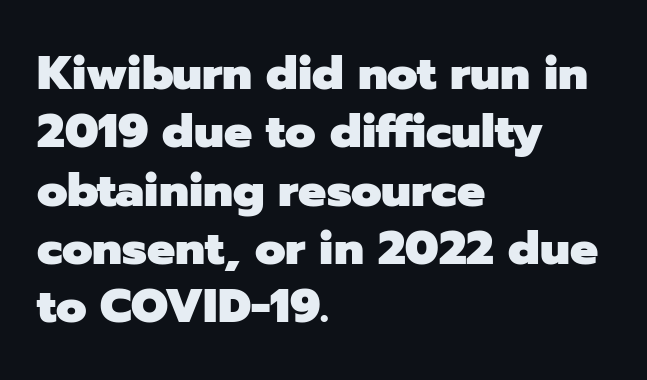
{"serif": "no", "italic": "no", "bold": "yes", "weight": "heavy", "width": "normal", "stroke_contrast": "low", "x_height": "medium", "monospaced": "no", "underline": "no", "align": "left", "line_spacing_ratio": 1.24, "letter_spacing": "normal", "letter_spacing_em": 0.0, "glyph_px": 47}
